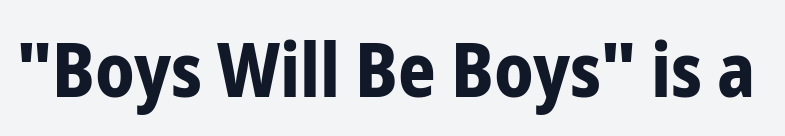
The image shows 74 px bold, condensed sans-serif type, upright; set normal letter spacing, not underlined; low stroke contrast and a medium x-height.
